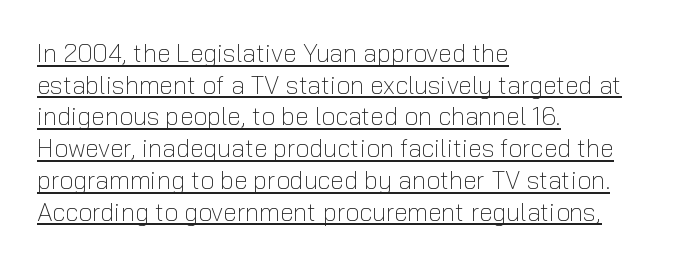
Q: Is the text bold? A: No.
Q: Is the text italic (slanted)? A: No, it is upright.
Q: Is the text underlined? A: Yes.
Q: How is the paragraph aligned? A: Left-aligned.
Q: Is the spacing between letters normal or unusually wide? A: Normal.
Q: Is the spacing between lines tight, normal or loose? A: Normal.
